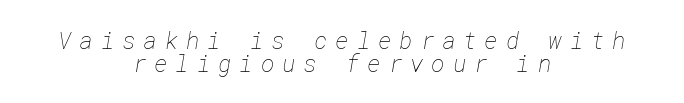
The image shows 23 px text type; set centered, tight line spacing (0.98x), unusually wide letter spacing (+0.34 em), not underlined.
